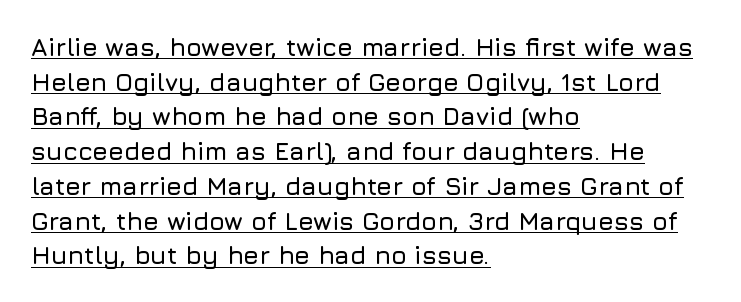
You can see a thin bar hugging the bottom of the glyphs. If you drew a ruler down the left edge, every line would touch it. The type is set solid horizontally, with unmodified tracking. Whoever set this chose a conventional vertical rhythm.
